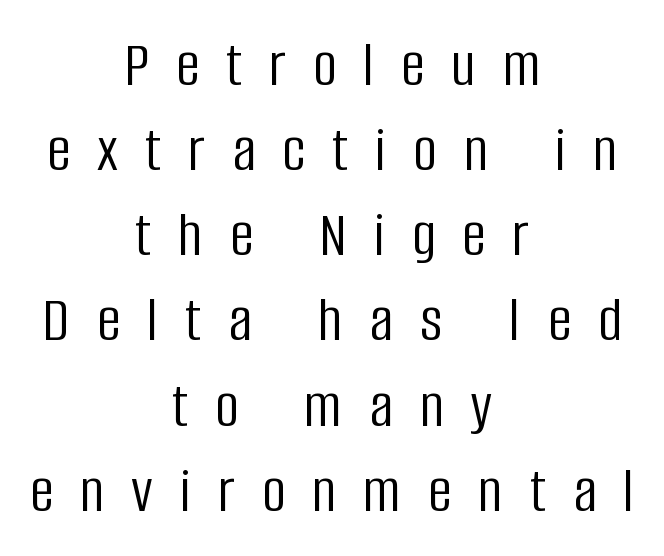
Q: Is the text bold? A: No.
Q: Is the text italic (slanted)? A: No, it is upright.
Q: Is the typeface a serif or a sans-serif typeface? A: Sans-serif.
Q: Is the text underlined? A: No.
Q: How is the paragraph aligned? A: Centered.
Q: Is the spacing between letters normal or unusually wide? A: Unusually wide.
Q: Is the spacing between lines tight, normal or loose? A: Normal.
Q: Width (condensed, normal, or wide)? A: Condensed.
Q: Stroke contrast? A: Low.
Q: x-height? A: Large.
Q: Monospaced? A: No.
